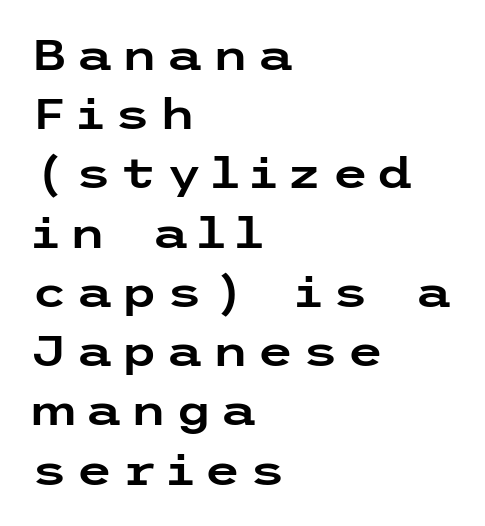
{"serif": "no", "italic": "no", "width": "wide", "stroke_contrast": "low", "x_height": "medium", "underline": "no", "align": "left", "line_spacing": "normal", "line_spacing_ratio": 1.41, "letter_spacing": "wide", "letter_spacing_em": 0.2, "glyph_px": 42}
